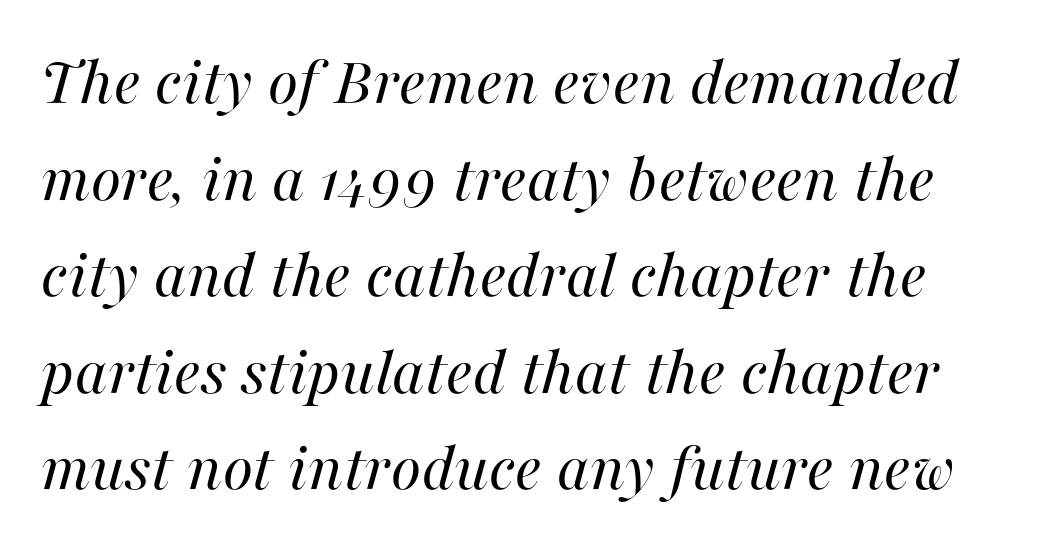
Q: Is the text bold? A: No.
Q: Is the text italic (slanted)? A: Yes, it leans right by about 16 degrees.
Q: Is the text underlined? A: No.
Q: Is the spacing between letters normal or unusually wide? A: Normal.
Q: Is the spacing between lines tight, normal or loose? A: Normal.
Q: Width (condensed, normal, or wide)? A: Normal.
Q: Stroke contrast? A: High.
Q: x-height? A: Medium.
Q: Monospaced? A: No.
